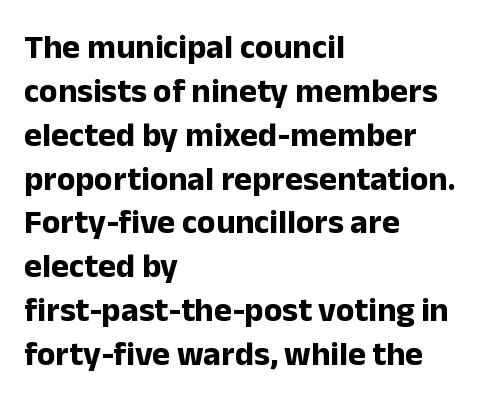
Q: Is the text bold? A: Yes.
Q: Is the text italic (slanted)? A: No, it is upright.
Q: Is the typeface a serif or a sans-serif typeface? A: Sans-serif.
Q: Is the text underlined? A: No.
Q: How is the paragraph aligned? A: Left-aligned.
Q: Is the spacing between letters normal or unusually wide? A: Normal.
Q: Is the spacing between lines tight, normal or loose? A: Normal.
Q: Width (condensed, normal, or wide)? A: Normal.
Q: Stroke contrast? A: Low.
Q: x-height? A: Medium.
Q: Monospaced? A: No.
